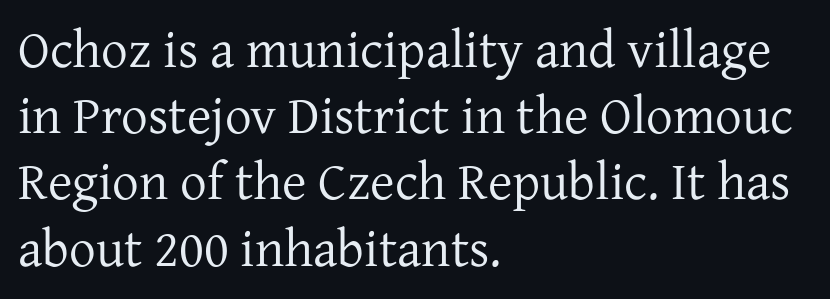
Q: Is the text bold? A: No.
Q: Is the text italic (slanted)? A: No, it is upright.
Q: Is the typeface a serif or a sans-serif typeface? A: Serif.
Q: Is the text underlined? A: No.
Q: How is the paragraph aligned? A: Left-aligned.
Q: Is the spacing between letters normal or unusually wide? A: Normal.
Q: Is the spacing between lines tight, normal or loose? A: Normal.
Q: Width (condensed, normal, or wide)? A: Normal.
Q: Stroke contrast? A: Low.
Q: x-height? A: Medium.
Q: Monospaced? A: No.
